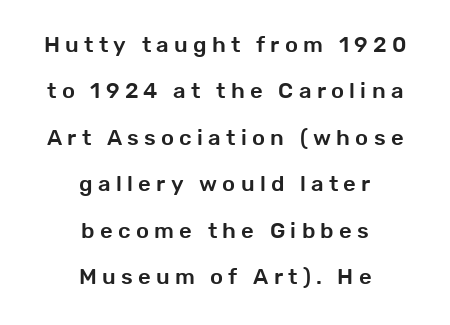
The image shows 22 px text type, upright; set centered, loose line spacing (2.11x), unusually wide letter spacing (+0.24 em), not underlined.
